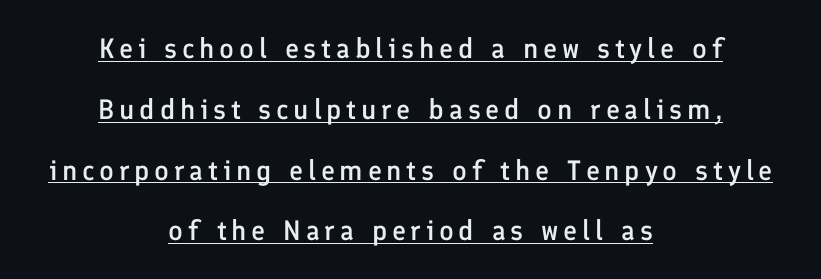
{"serif": "no", "italic": "no", "bold": "semi", "weight": "semibold", "width": "normal", "stroke_contrast": "low", "x_height": "medium", "monospaced": "no", "underline": "yes", "align": "center", "line_spacing": "loose", "line_spacing_ratio": 2.17, "glyph_px": 28}
